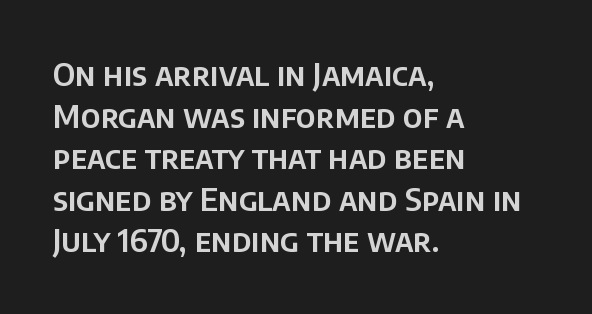
Words appear dense and cohesive because spacing is normal. Vertical spacing — default. Which margin do the lines hug? The left one — the right edge is uneven. A typesetter would call this proportional, since set widths differ per character. The baseline area is clear.
